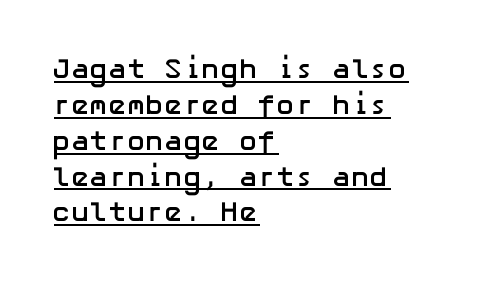
To sum up the face: it is a sans, with no serifs. The lines are quadded left. The typesetting leans heavy: a genuine bold. Compared with typical paragraphs, the rows here are spaced about the same. Spacing between characters is what you'd get straight out of the box. Compared with undecorated copy, this sample adds a rule below the words.
